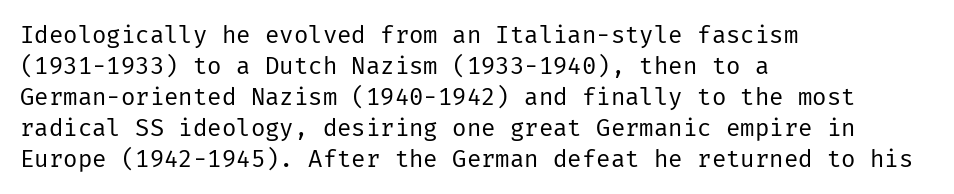
These lines keep a tight, regular rhythm from letter to letter. Notice how descenders clear the ascenders below comfortably — that's standard leading. These lines were composed using upright roman letters. One-word summary of the alignment: left. Nobody drew a line under any word here. The typesetting does not lean heavy: it is not bold.
